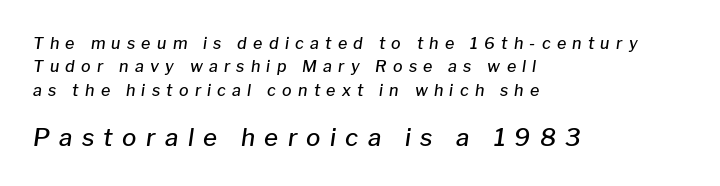
{"italic": "yes", "lean": "right", "slant_degrees": 8, "bold": "semi", "underline": "no", "align": "left", "line_spacing": "normal", "line_spacing_ratio": 1.46, "letter_spacing": "wide", "letter_spacing_em": 0.39, "larger_block": "second", "size_ratio": 1.5, "glyph_px": 24}
